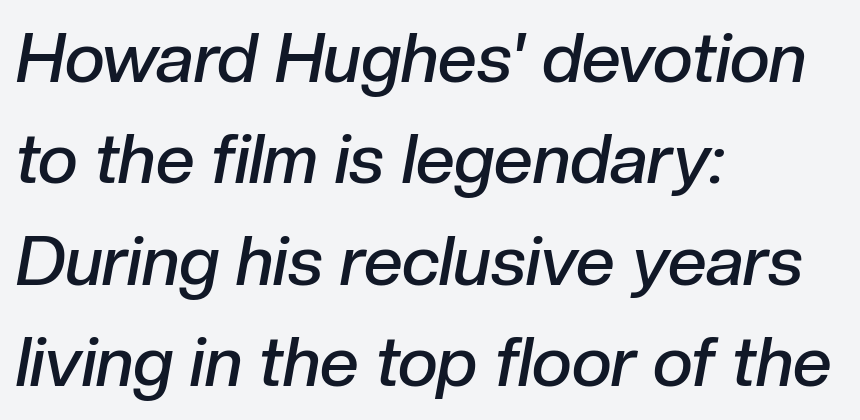
The image shows 69 px semibold type, italic (leaning right); set left-aligned, normal line spacing (1.47x), normal letter spacing, not underlined; low stroke contrast and a medium x-height.
